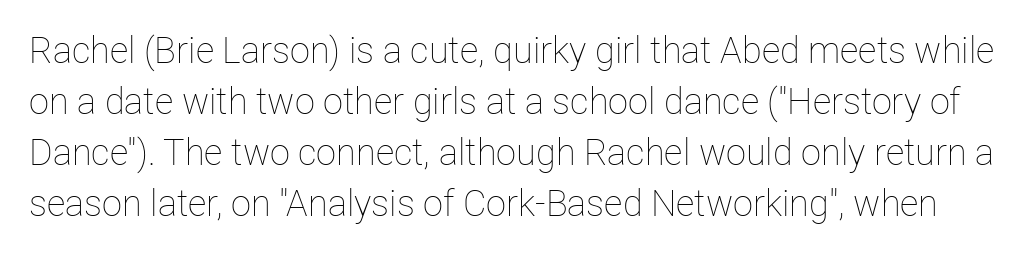
Underlining? Definitely not there. Stem width sits at or under what a default text font uses. Is the letter spacing exaggerated? No — it looks like the ordinary default. If you measured baseline to baseline, you'd find a middling distance. Is there any slant? The stems are plumb.
